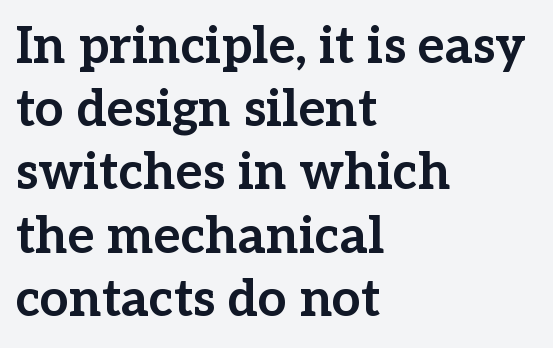
Italic? Not at all — the glyphs are vertical. Check the space under the baseline: it is left empty. Caption: multi-line text, flush left, ragged right. Type style note: has serifs.
